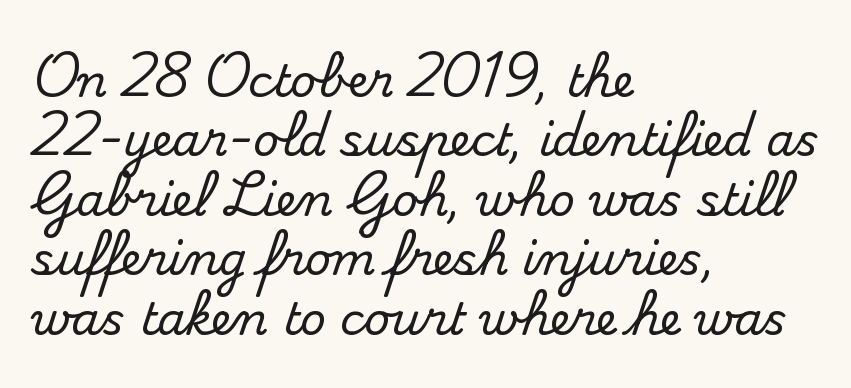
The image shows 45 px text type; set left-aligned, normal line spacing (1.32x), normal letter spacing, not underlined; medium stroke contrast and a small x-height.
